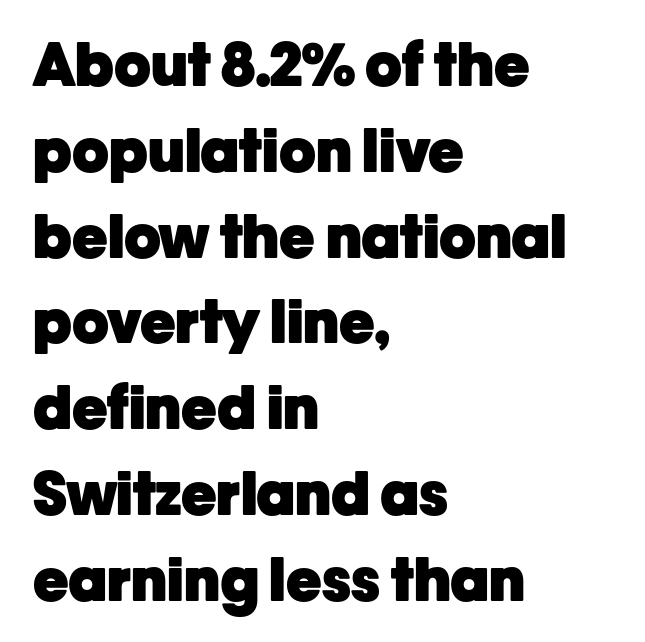
{"serif": "no", "italic": "no", "bold": "yes", "weight": "heavy", "width": "normal", "stroke_contrast": "low", "x_height": "medium", "monospaced": "no", "underline": "no", "align": "left", "line_spacing": "normal", "line_spacing_ratio": 1.43, "letter_spacing": "normal", "letter_spacing_em": 0.0, "glyph_px": 60}
